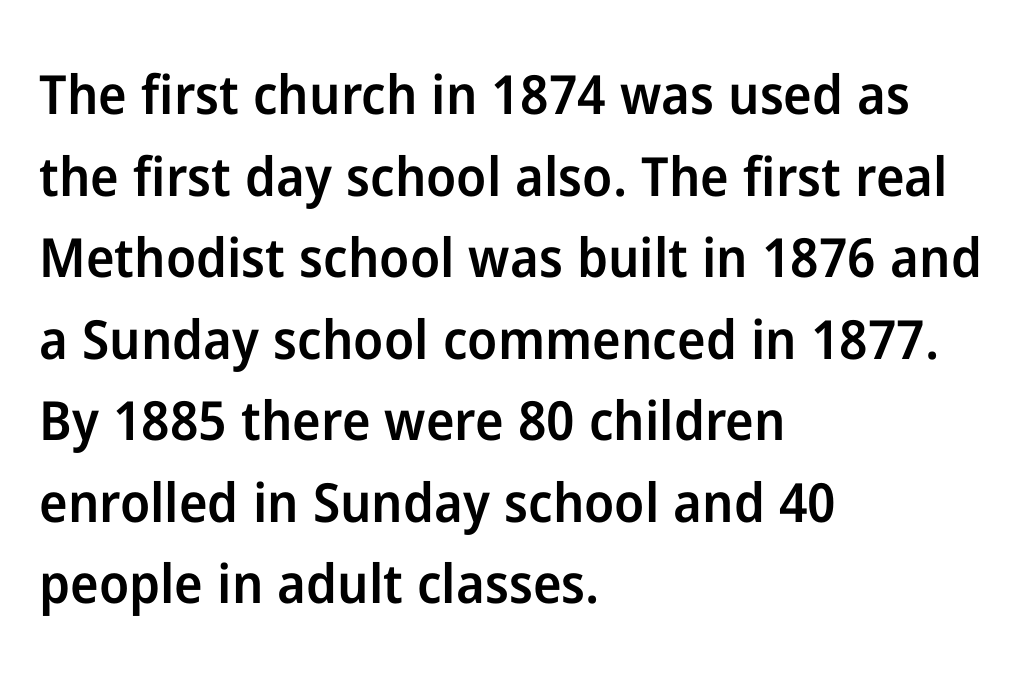
The sample has been set in demibold, a notch under bold. Descenders hang freely into open space. Nope, no serifs anywhere on these letters. Notice how the stems are strictly vertical — no italics here. These lines sit exactly where default settings would place them.
